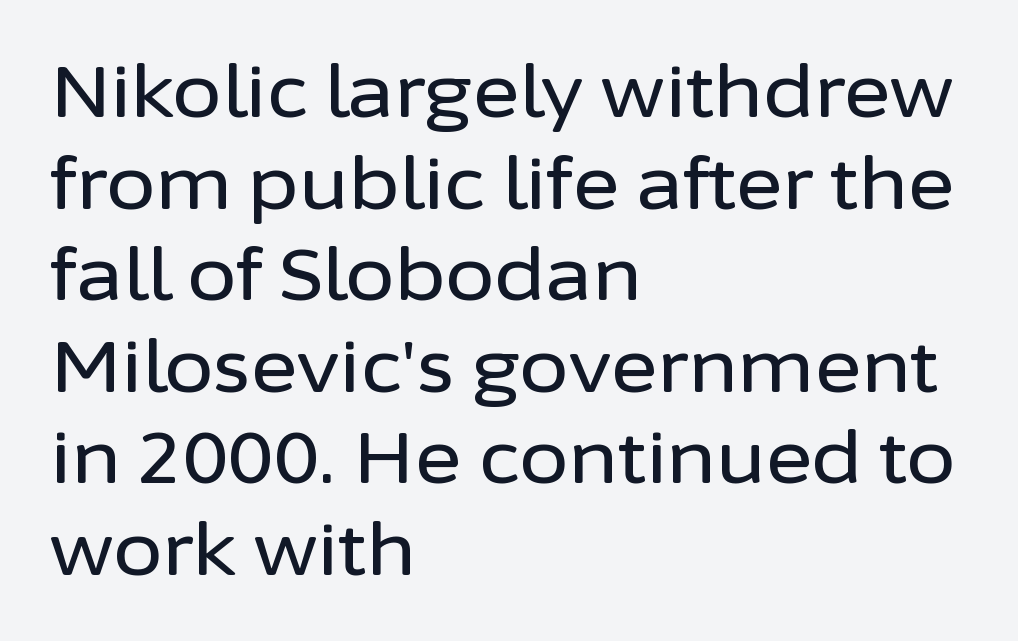
The image shows 71 px sans-serif type, upright; set left-aligned, normal line spacing (1.29x), normal letter spacing, not underlined; low stroke contrast and a medium x-height.
